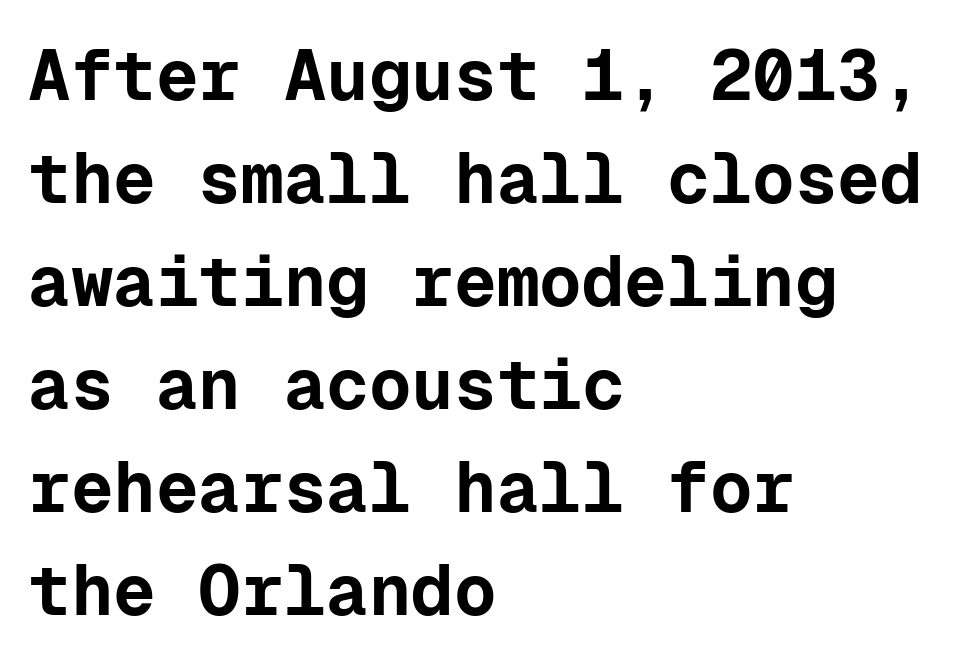
Q: Is the text bold? A: Yes.
Q: Is the text italic (slanted)? A: No, it is upright.
Q: Is the typeface a serif or a sans-serif typeface? A: Sans-serif.
Q: Is the text underlined? A: No.
Q: How is the paragraph aligned? A: Left-aligned.
Q: Is the spacing between letters normal or unusually wide? A: Normal.
Q: Is the spacing between lines tight, normal or loose? A: Normal.
Q: Width (condensed, normal, or wide)? A: Normal.
Q: Stroke contrast? A: Low.
Q: x-height? A: Medium.
Q: Monospaced? A: Yes.
